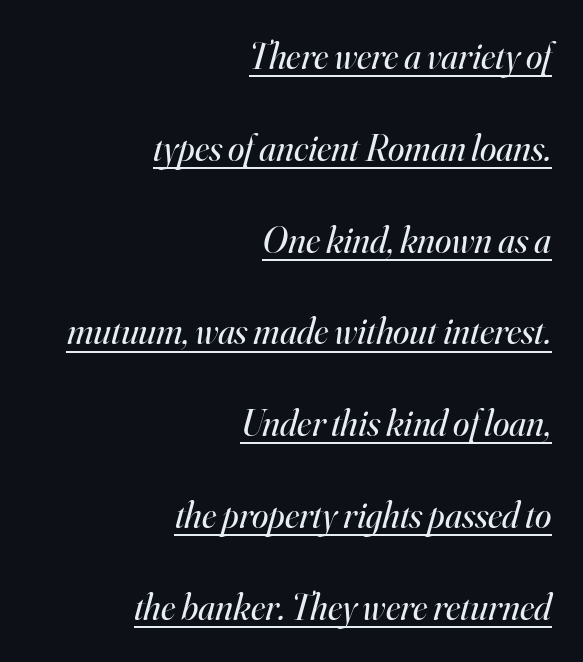
The designer dialed line spacing up above the default. This rendering features underlined lettering. In terms of posture, this sample is oblique. The passage shown is typed in a proportional face where columns would drift.
